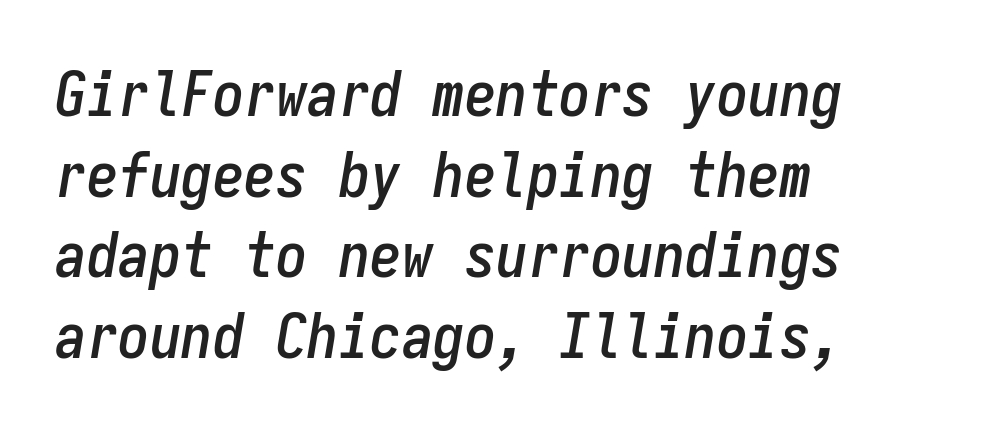
Anything drawn beneath the words? Only blank space. The rendering uses typewriter-style spacing with identical character cells. Notice how the passage keeps a crisp vertical edge on the left only. Observe the lean: these are italic letterforms. The face used here is rendered with its standard letterfit. Notice how descenders clear the ascenders below comfortably — that's standard leading.
